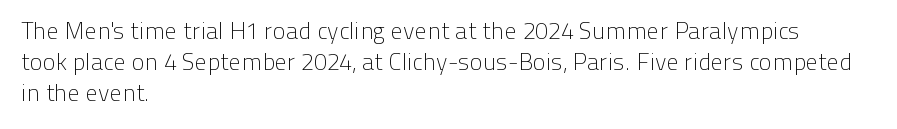
The image shows 24 px text type, upright; set left-aligned, normal line spacing (1.3x), normal letter spacing, not underlined.
